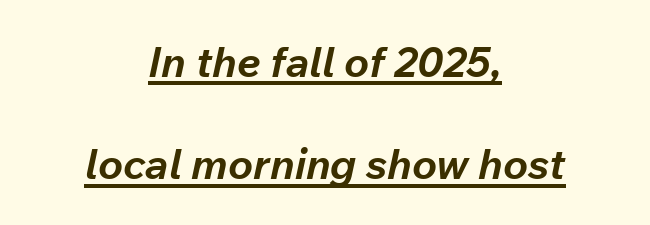
Q: Is the text bold? A: Yes.
Q: Is the text italic (slanted)? A: Yes, it leans right by about 12 degrees.
Q: Is the text underlined? A: Yes.
Q: How is the paragraph aligned? A: Centered.
Q: Is the spacing between letters normal or unusually wide? A: Normal.
Q: Is the spacing between lines tight, normal or loose? A: Loose.
Q: Width (condensed, normal, or wide)? A: Normal.
Q: Stroke contrast? A: Low.
Q: x-height? A: Medium.
Q: Monospaced? A: No.
